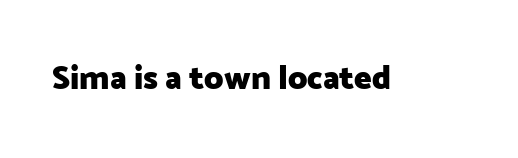
The letters advance in unequal steps, a hallmark of proportional type. Serifs: no, the terminals of the letterforms are clean. The lettering stays uniformly vertical, giving the passage a roman look. How are the letters spaced? Ordinarily, with no added tracking. Only glyphs here, with clear space below each row.
